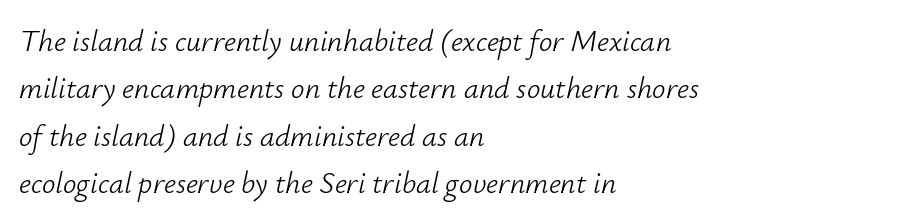
{"italic": "yes", "lean": "right", "slant_degrees": 12, "bold": "no", "weight": "light", "width": "normal", "stroke_contrast": "low", "x_height": "small", "monospaced": "no", "underline": "no", "align": "left", "line_spacing": "normal", "line_spacing_ratio": 1.58, "letter_spacing": "normal", "letter_spacing_em": 0.0, "glyph_px": 30}
